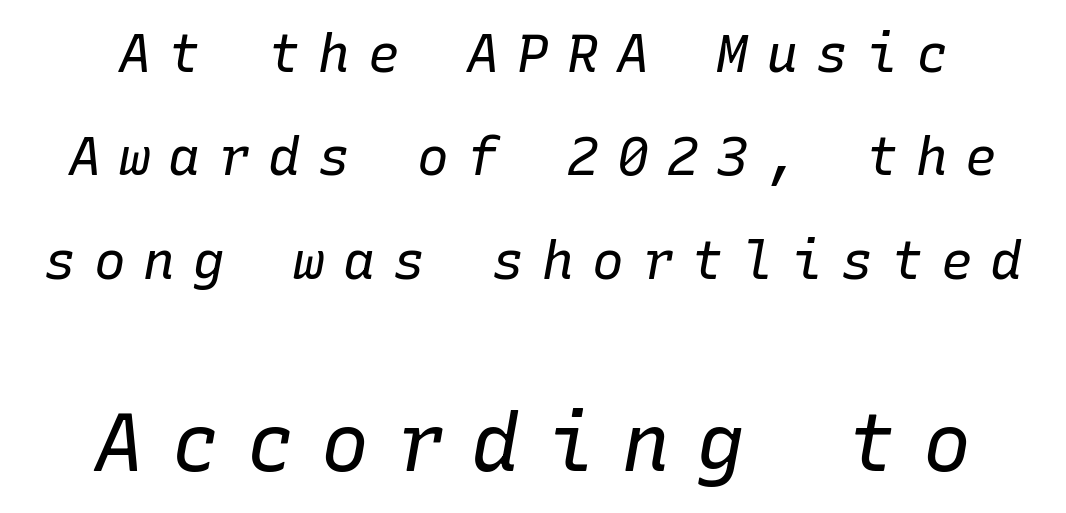
Q: Is the text bold? A: No.
Q: Is the text italic (slanted)? A: Yes, it leans right by about 10 degrees.
Q: Is the text underlined? A: No.
Q: Is the spacing between letters normal or unusually wide? A: Unusually wide.
Q: Is the spacing between lines tight, normal or loose? A: Loose.
Q: Which block of text is set in a larger size, the first (top) or the second (bottom)? A: The second (bottom) one.
Q: Width (condensed, normal, or wide)? A: Normal.
Q: Stroke contrast? A: Low.
Q: x-height? A: Medium.
Q: Monospaced? A: Yes.
